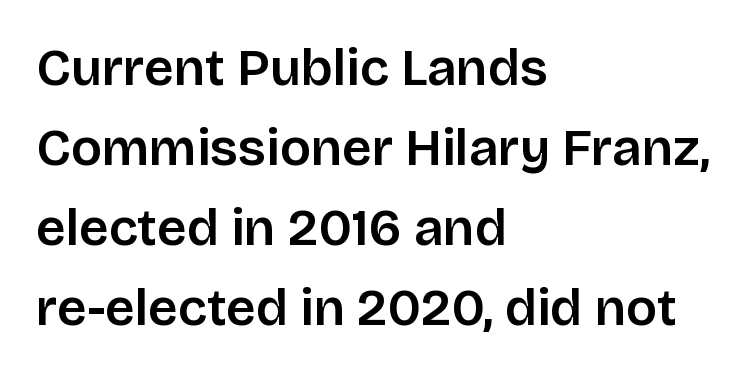
The image shows 52 px semibold sans-serif type, upright; set left-aligned, normal line spacing (1.54x), normal letter spacing, not underlined; low stroke contrast and a large x-height.
